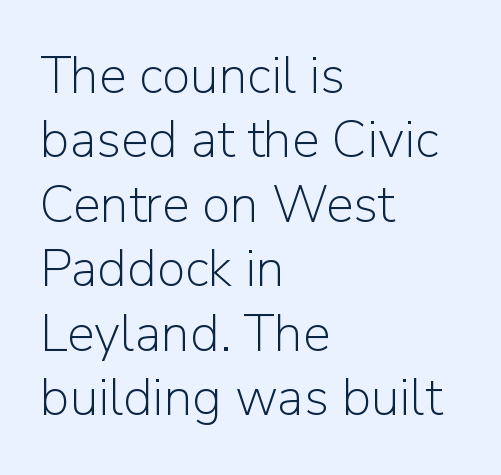
The image shows 52 px light sans-serif type, upright; set left-aligned, line spacing 1.24x, normal letter spacing, not underlined; low stroke contrast and a medium x-height.
